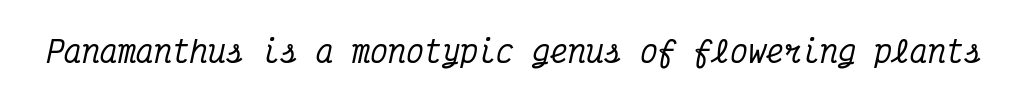
Q: Is the text italic (slanted)? A: Yes, it leans right by about 12 degrees.
Q: Is the typeface a serif or a sans-serif typeface? A: Serif.
Q: Is the text underlined? A: No.
Q: Is the spacing between letters normal or unusually wide? A: Normal.
Q: Width (condensed, normal, or wide)? A: Condensed.
Q: Stroke contrast? A: Medium.
Q: x-height? A: Medium.
Q: Monospaced? A: Yes.
